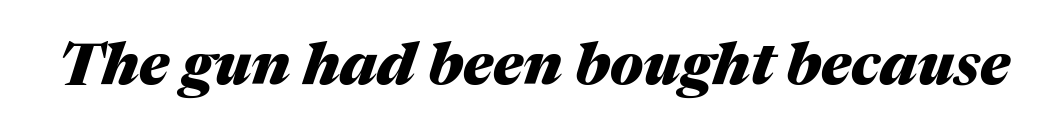
{"italic": "yes", "lean": "right", "slant_degrees": 17, "bold": "yes", "weight": "heavy", "width": "normal", "stroke_contrast": "medium", "x_height": "medium", "monospaced": "no", "underline": "no", "letter_spacing": "normal", "letter_spacing_em": 0.0, "glyph_px": 59}
